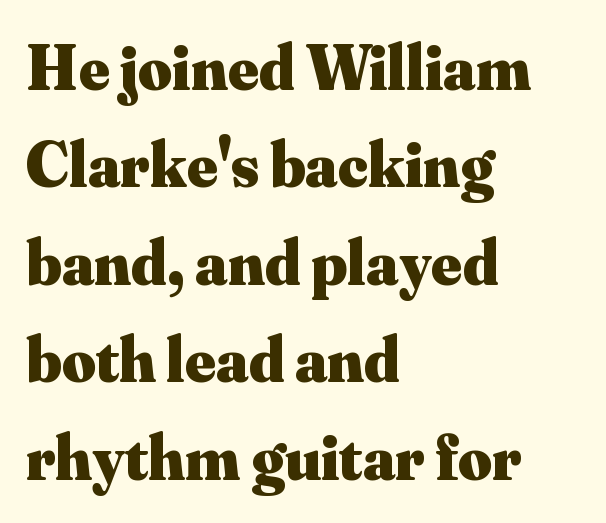
A dark, heavy texture on the line: the type is bold. Bare-footed words on every line. Spacing verdict: proportional, widths tailored to each character. Does the lettering tilt? It doesn't — this is upright.
